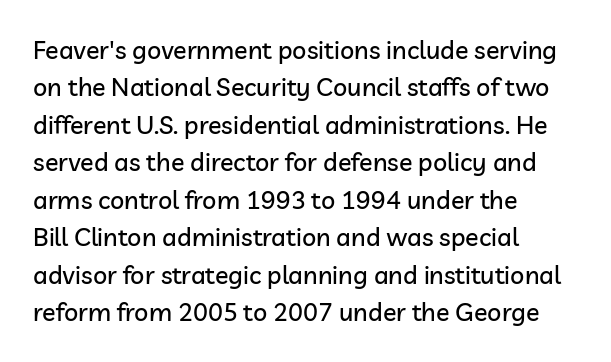
The rendering anchors every line to the left-hand side. The vertical gap from one line to the next is medium. The letterforms sit shoulder to shoulder at normal distance. Lines of text with bare space underneath. This is roman type, the default non-slanted kind.
